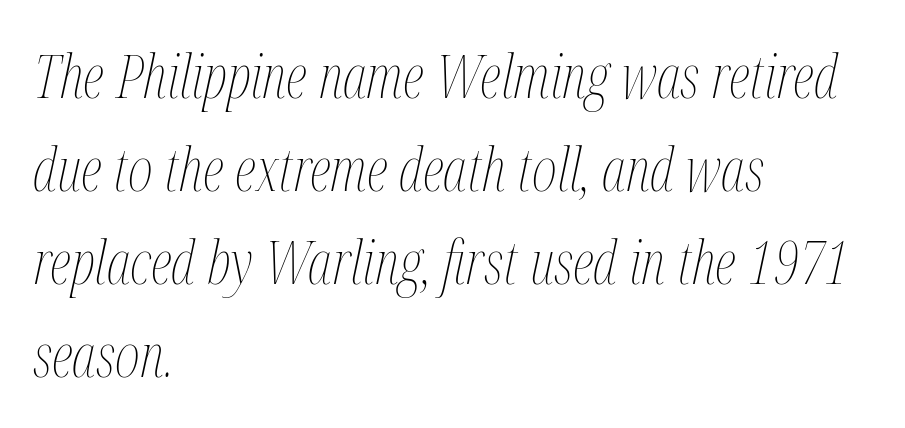
The image shows 60 px thin, condensed type, italic (leaning right); set left-aligned, normal line spacing (1.55x), normal letter spacing, not underlined; medium stroke contrast and a medium x-height.
